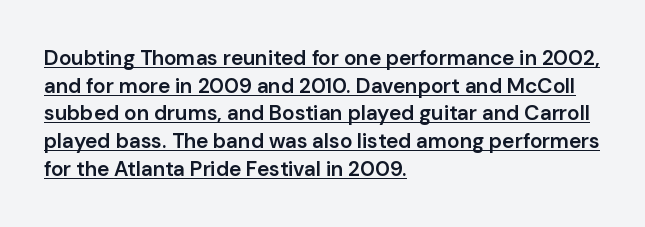
Q: Is the text bold? A: Semi-bold.
Q: Is the text italic (slanted)? A: No, it is upright.
Q: Is the text underlined? A: Yes.
Q: How is the paragraph aligned? A: Left-aligned.
Q: Is the spacing between letters normal or unusually wide? A: Normal.
Q: Is the spacing between lines tight, normal or loose? A: Normal.
